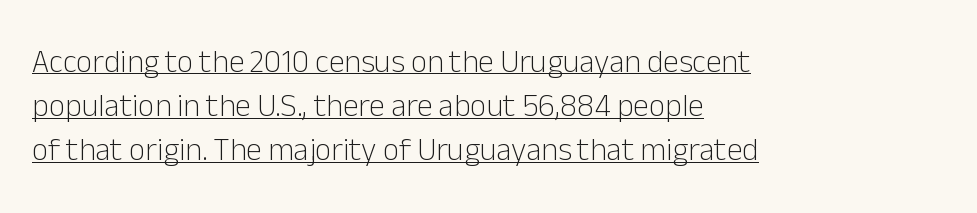
Normally led — the rows are evenly, conventionally spaced. This rendering employs a face without finishing strokes, i.e., a sans-serif. The lettering holds an erect, upright posture throughout. There is no visible air inserted between adjacent glyphs.
